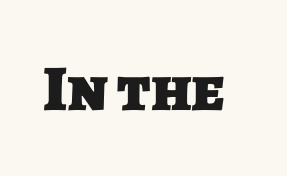
Glance below the letters and you will spot only blank space. The letterforms sit shoulder to shoulder at normal distance. Does the type have serifs? No, each stem ends abruptly. In terms of weight, the rendering is a true, heavy bold. The rendering uses natural spacing where letterforms have individual widths.
